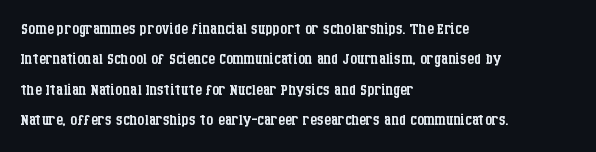
{"italic": "no", "bold": "no", "underline": "no", "align": "left", "line_spacing": "normal", "line_spacing_ratio": 1.38, "letter_spacing": "normal", "letter_spacing_em": 0.0, "glyph_px": 22}
